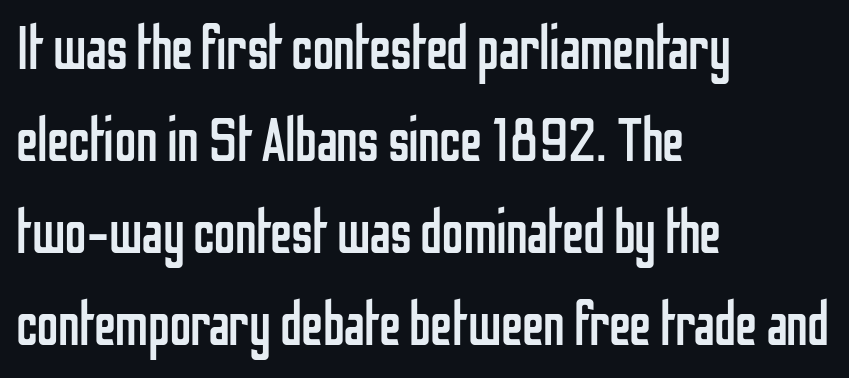
The image shows 61 px regular-weight, condensed sans-serif type, upright; set left-aligned, normal line spacing (1.51x), normal letter spacing, not underlined; low stroke contrast and a medium x-height.
